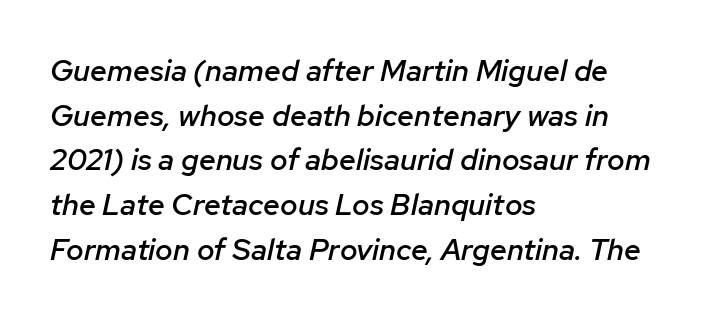
Q: Is the text bold? A: Semi-bold.
Q: Is the text italic (slanted)? A: Yes, it leans right by about 12 degrees.
Q: Is the text underlined? A: No.
Q: How is the paragraph aligned? A: Left-aligned.
Q: Is the spacing between letters normal or unusually wide? A: Normal.
Q: Is the spacing between lines tight, normal or loose? A: Normal.
Q: Width (condensed, normal, or wide)? A: Normal.
Q: Stroke contrast? A: Low.
Q: x-height? A: Medium.
Q: Monospaced? A: No.
